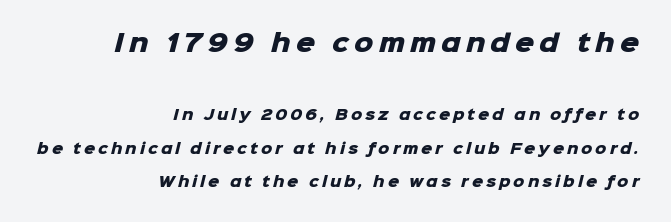
The image shows 24 px bold type; set right-aligned, loose line spacing (2.38x), unusually wide letter spacing (+0.21 em), not underlined; the first (top) block is 1.71x larger.
